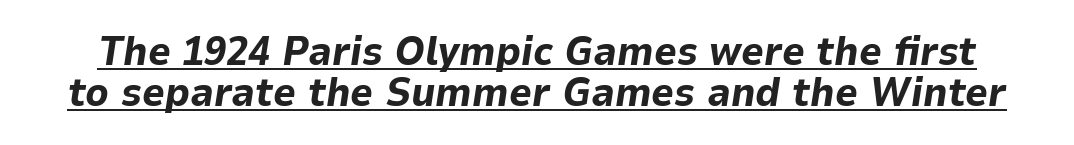
Posture: slanted. Do the characters align in a grid? No, the font is proportional. Characters follow at the spacing the type designer built in. What decoration does the sample have? An underline. Very little white space separates one row of letters from the next. Is the type bold? Yes — the strokes are clearly thick and heavy.
